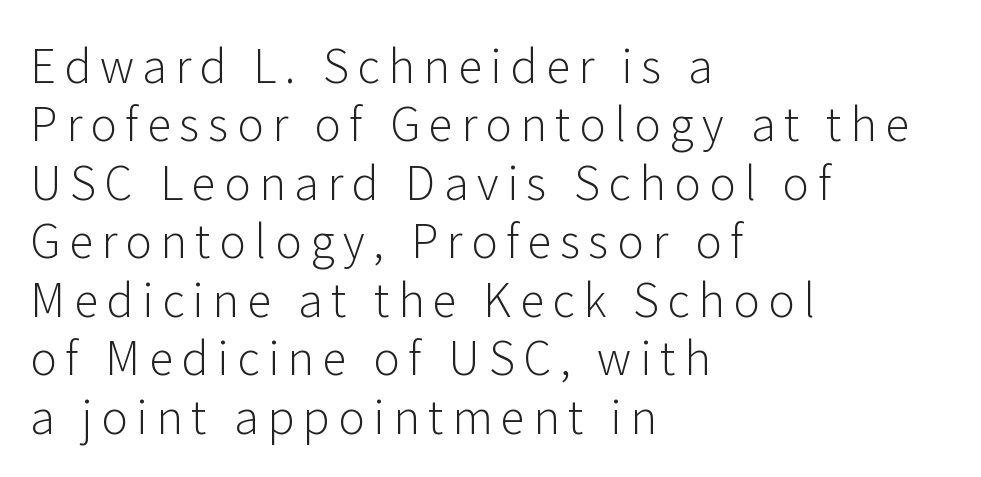
{"serif": "no", "italic": "no", "bold": "no", "weight": "light", "width": "normal", "stroke_contrast": "low", "x_height": "medium", "monospaced": "no", "underline": "no", "align": "left", "line_spacing": "normal", "line_spacing_ratio": 1.3, "glyph_px": 45}
